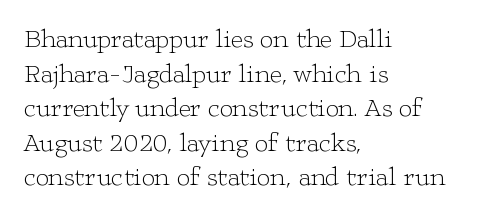
Q: Is the text bold? A: No.
Q: Is the text italic (slanted)? A: No, it is upright.
Q: Is the text underlined? A: No.
Q: How is the paragraph aligned? A: Left-aligned.
Q: Is the spacing between letters normal or unusually wide? A: Normal.
Q: Is the spacing between lines tight, normal or loose? A: Normal.
